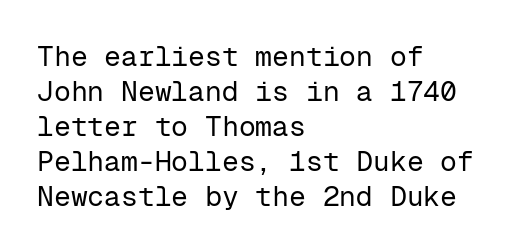
Q: Is the text bold? A: No.
Q: Is the text italic (slanted)? A: No, it is upright.
Q: Is the typeface a serif or a sans-serif typeface? A: Sans-serif.
Q: Is the text underlined? A: No.
Q: How is the paragraph aligned? A: Left-aligned.
Q: Is the spacing between letters normal or unusually wide? A: Normal.
Q: Is the spacing between lines tight, normal or loose? A: Normal.
Q: Width (condensed, normal, or wide)? A: Normal.
Q: Stroke contrast? A: Low.
Q: x-height? A: Medium.
Q: Monospaced? A: Yes.
